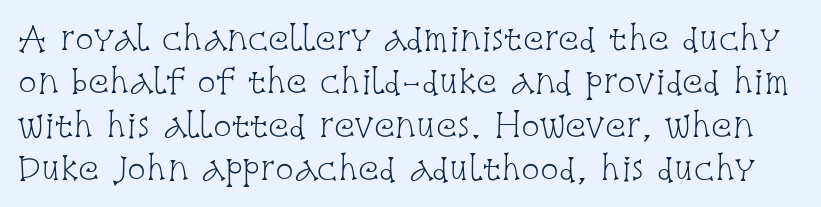
{"serif": "yes", "italic": "no", "bold": "no", "weight": "light", "width": "condensed", "stroke_contrast": "low", "x_height": "large", "monospaced": "no", "underline": "no", "line_spacing": "normal", "line_spacing_ratio": 1.4, "letter_spacing": "normal", "letter_spacing_em": 0.0, "glyph_px": 31}
